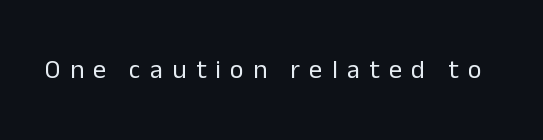
{"italic": "no", "bold": "no", "underline": "no", "letter_spacing": "wide", "letter_spacing_em": 0.36, "glyph_px": 26}
